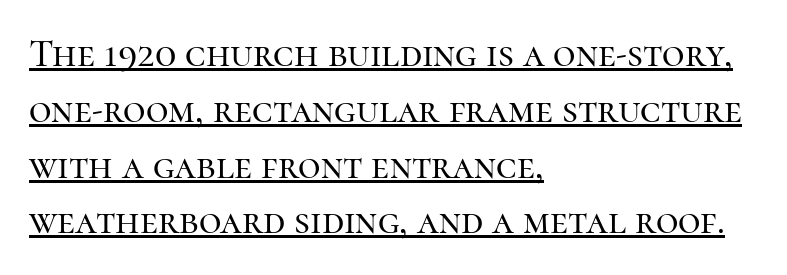
Q: Is the text italic (slanted)? A: No, it is upright.
Q: Is the typeface a serif or a sans-serif typeface? A: Serif.
Q: Is the text underlined? A: Yes.
Q: How is the paragraph aligned? A: Left-aligned.
Q: Is the spacing between letters normal or unusually wide? A: Normal.
Q: Is the spacing between lines tight, normal or loose? A: Normal.
Q: Width (condensed, normal, or wide)? A: Normal.
Q: Stroke contrast? A: High.
Q: x-height? A: Medium.
Q: Monospaced? A: No.
